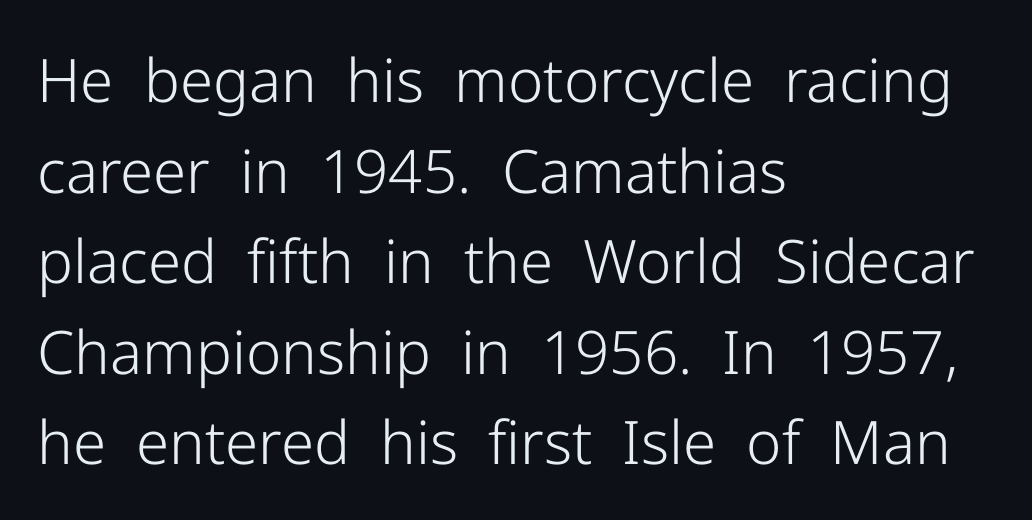
Q: Is the text bold? A: No.
Q: Is the text italic (slanted)? A: No, it is upright.
Q: Is the typeface a serif or a sans-serif typeface? A: Sans-serif.
Q: Is the text underlined? A: No.
Q: How is the paragraph aligned? A: Left-aligned.
Q: Is the spacing between letters normal or unusually wide? A: Normal.
Q: Is the spacing between lines tight, normal or loose? A: Normal.
Q: Width (condensed, normal, or wide)? A: Normal.
Q: Stroke contrast? A: Low.
Q: x-height? A: Medium.
Q: Monospaced? A: No.
